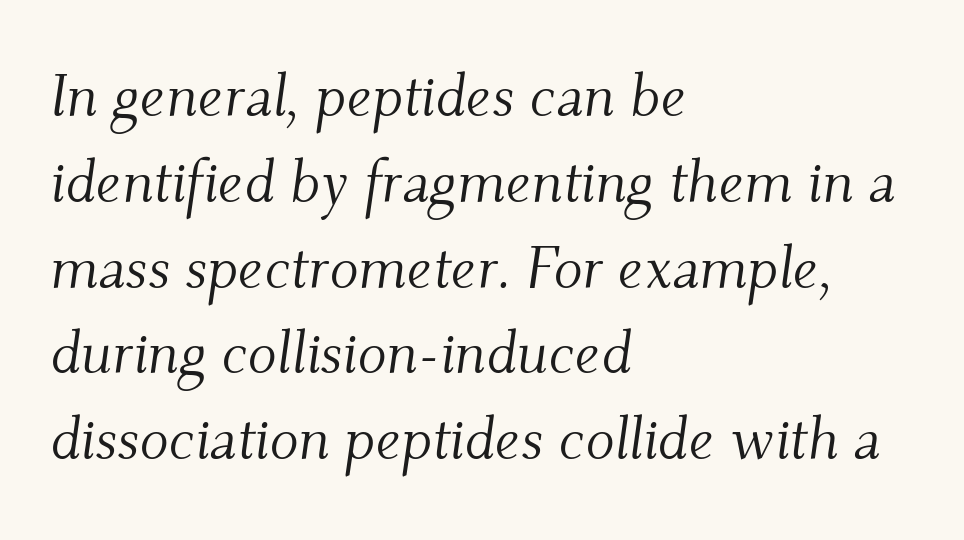
The image shows 60 px light serif type, italic (leaning right); set left-aligned, normal line spacing (1.43x), normal letter spacing, not underlined; medium stroke contrast and a small x-height.
